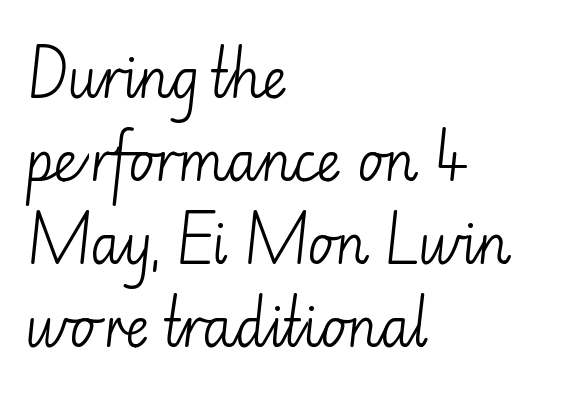
Q: Is the text bold? A: No.
Q: Is the text italic (slanted)? A: Yes.
Q: Is the typeface a serif or a sans-serif typeface? A: Sans-serif.
Q: Is the text underlined? A: No.
Q: How is the paragraph aligned? A: Left-aligned.
Q: Is the spacing between letters normal or unusually wide? A: Normal.
Q: Is the spacing between lines tight, normal or loose? A: Normal.
Q: Width (condensed, normal, or wide)? A: Normal.
Q: Stroke contrast? A: Low.
Q: x-height? A: Small.
Q: Monospaced? A: No.
